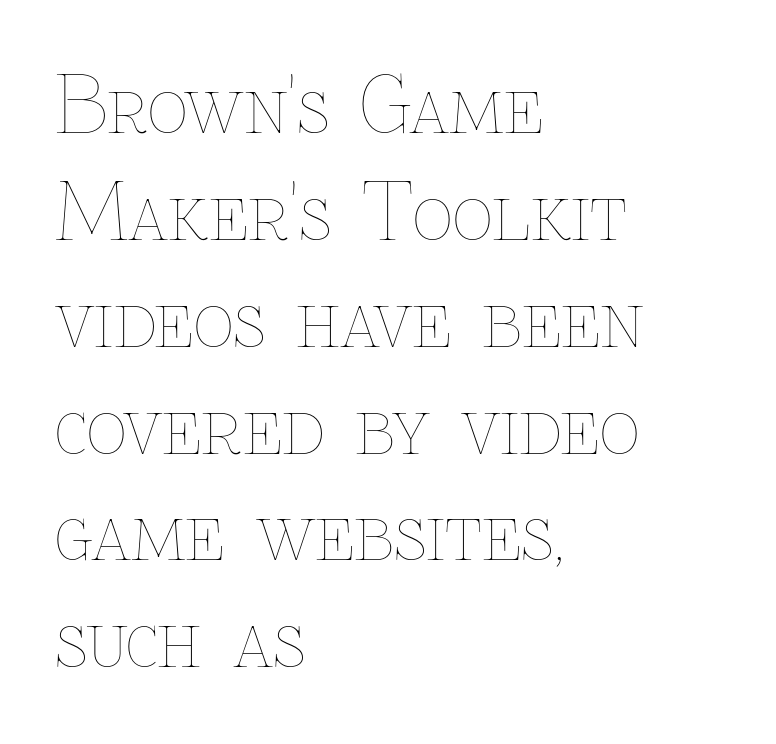
{"italic": "no", "bold": "no", "weight": "thin", "width": "normal", "stroke_contrast": "low", "x_height": "medium", "monospaced": "no", "underline": "no", "align": "left", "line_spacing": "normal", "line_spacing_ratio": 1.37, "letter_spacing": "normal", "letter_spacing_em": 0.0, "glyph_px": 78}
